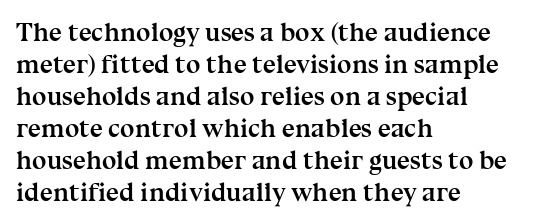
{"italic": "no", "bold": "yes", "underline": "no", "align": "left", "line_spacing_ratio": 1.23, "letter_spacing": "normal", "letter_spacing_em": 0.0, "glyph_px": 26}
